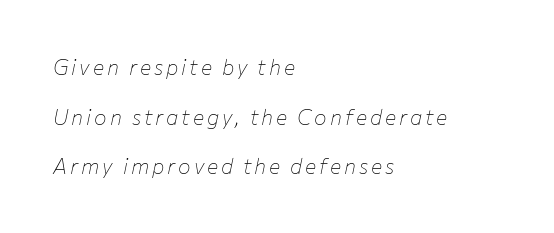
{"italic": "yes", "lean": "right", "slant_degrees": 12, "bold": "no", "underline": "no", "align": "left", "line_spacing": "loose", "line_spacing_ratio": 2.36, "glyph_px": 21}
